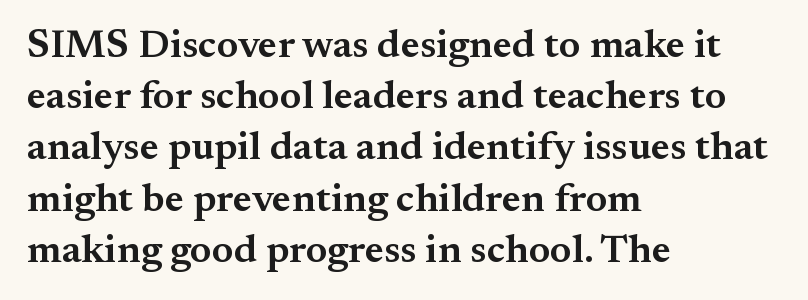
{"serif": "yes", "italic": "no", "bold": "semi", "weight": "semibold", "width": "normal", "stroke_contrast": "medium", "x_height": "small", "monospaced": "no", "underline": "no", "align": "left", "line_spacing": "normal", "line_spacing_ratio": 1.28, "letter_spacing": "normal", "letter_spacing_em": 0.0, "glyph_px": 40}
